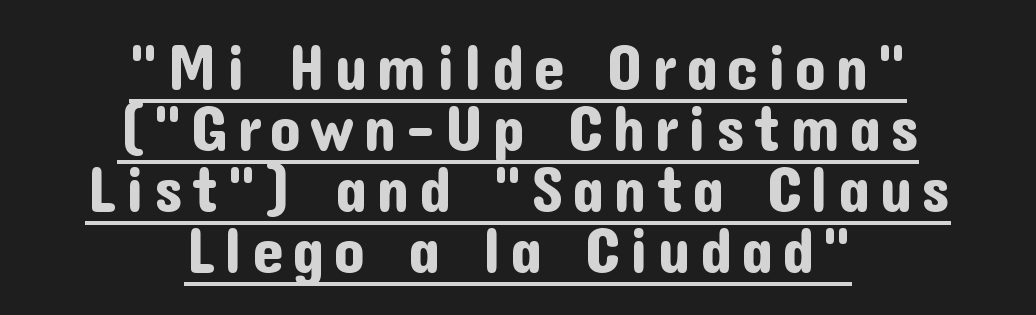
Q: Is the text italic (slanted)? A: No, it is upright.
Q: Is the typeface a serif or a sans-serif typeface? A: Sans-serif.
Q: Is the text underlined? A: Yes.
Q: How is the paragraph aligned? A: Centered.
Q: Is the spacing between lines tight, normal or loose? A: Tight.
Q: Width (condensed, normal, or wide)? A: Normal.
Q: Stroke contrast? A: Low.
Q: x-height? A: Medium.
Q: Monospaced? A: No.
